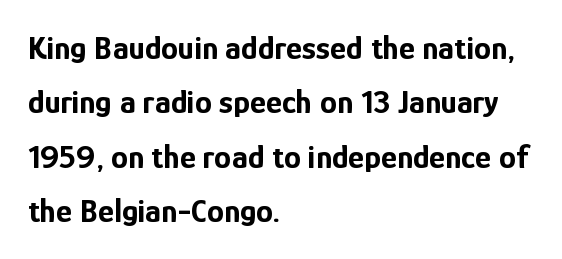
The image shows 34 px bold, condensed sans-serif type, upright; set left-aligned, normal line spacing (1.6x), normal letter spacing, not underlined; low stroke contrast and a medium x-height.
